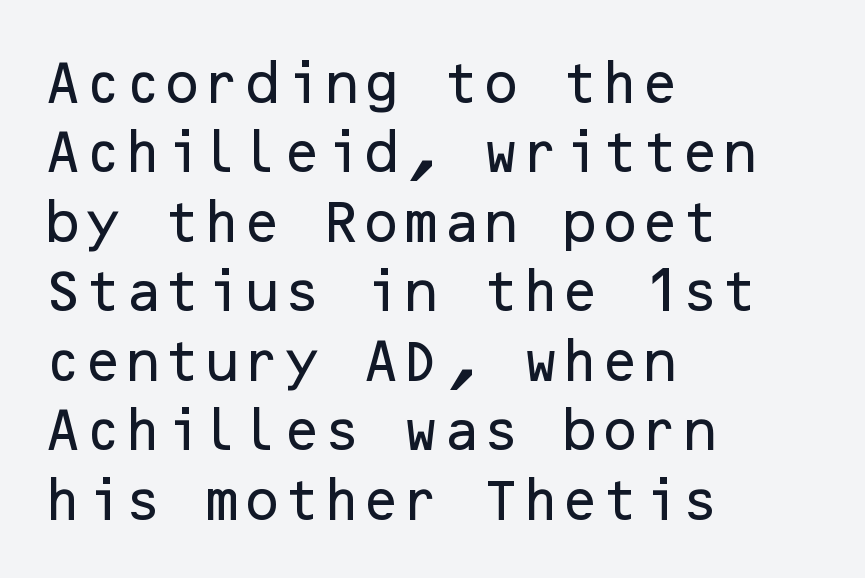
The image shows 46 px sans-serif type, upright; set left-aligned, normal line spacing (1.51x), normal letter spacing, not underlined; low stroke contrast and a medium x-height.
